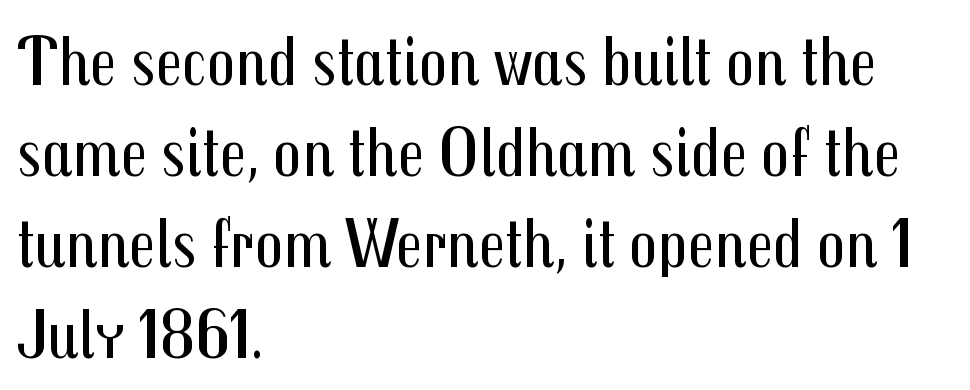
Casual observation: everything's shoved over to the left. Typographically, this falls in the sans-serif category. Quick note: not italic, upright. Do the characters align in a grid? No, the font is proportional.
